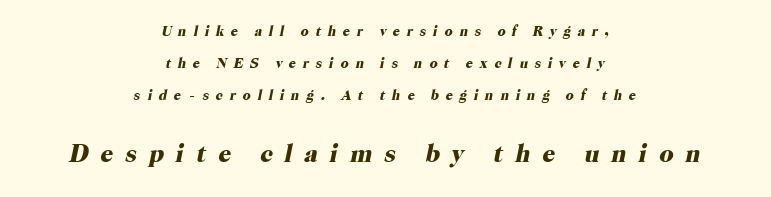
{"italic": "yes", "lean": "right", "slant_degrees": 12, "bold": "yes", "underline": "no", "align": "center", "line_spacing": "loose", "line_spacing_ratio": 2.27, "letter_spacing": "wide", "letter_spacing_em": 0.48, "larger_block": "second", "size_ratio": 1.79, "glyph_px": 25}
